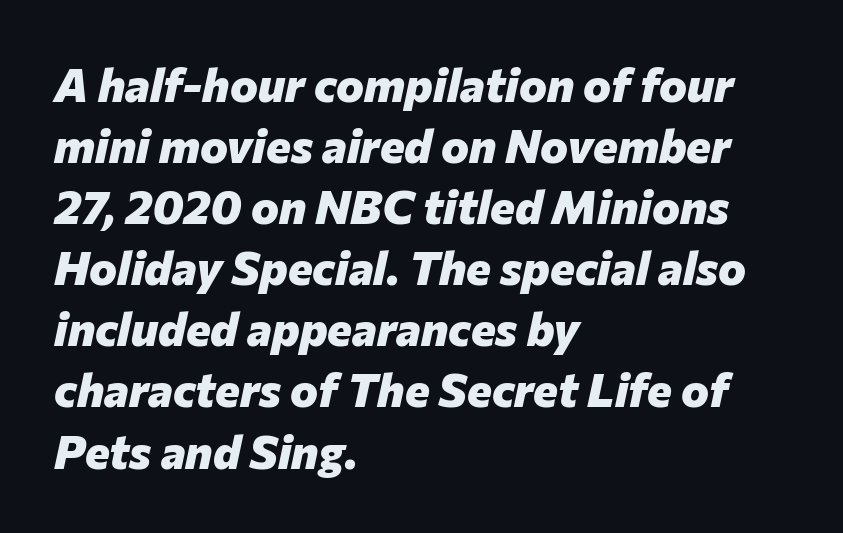
The rendering uses natural spacing where letterforms have individual widths. One glance says typical: line gaps are just what's usual. Does the copy run flush right? No — it runs flush left. In terms of weight, the rendering is a true, heavy bold. Does extra space separate the letters? No, they use regular spacing.
